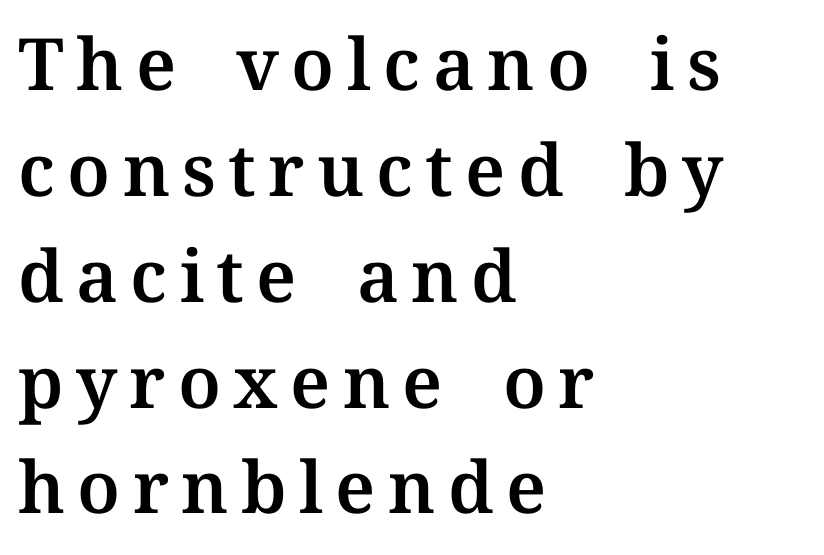
The image shows 72 px serif type, upright; set left-aligned, normal line spacing (1.47x), not underlined; medium stroke contrast and a medium x-height.
